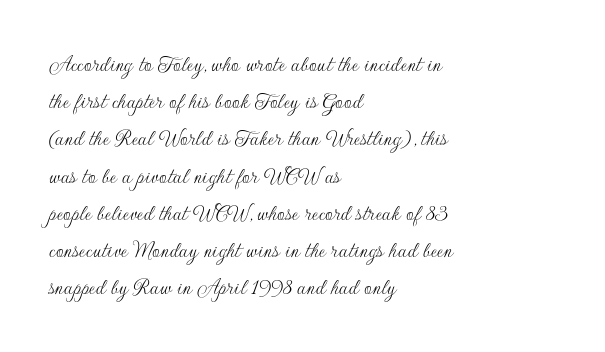
Q: Is the text bold? A: No.
Q: Is the text italic (slanted)? A: Yes.
Q: Is the text underlined? A: No.
Q: How is the paragraph aligned? A: Left-aligned.
Q: Is the spacing between letters normal or unusually wide? A: Normal.
Q: Is the spacing between lines tight, normal or loose? A: Normal.
